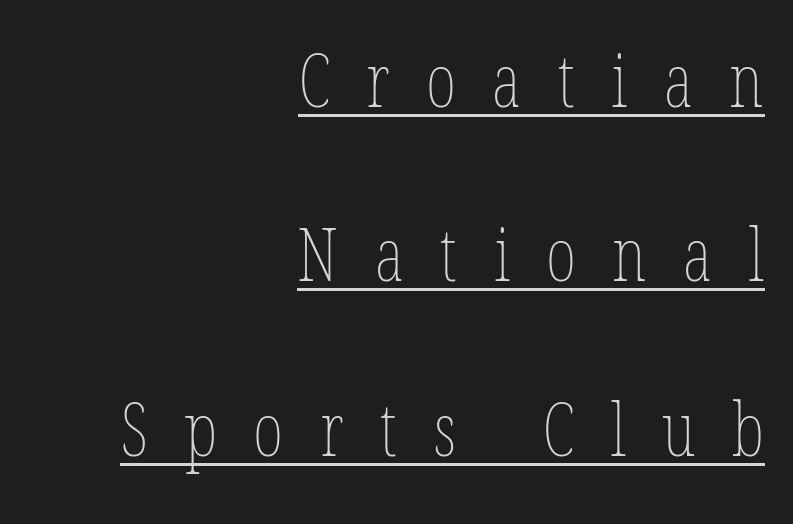
Q: Is the text bold? A: No.
Q: Is the text italic (slanted)? A: No, it is upright.
Q: Is the text underlined? A: Yes.
Q: How is the paragraph aligned? A: Right-aligned.
Q: Is the spacing between letters normal or unusually wide? A: Unusually wide.
Q: Is the spacing between lines tight, normal or loose? A: Loose.
Q: Width (condensed, normal, or wide)? A: Condensed.
Q: Stroke contrast? A: Low.
Q: x-height? A: Medium.
Q: Monospaced? A: No.
